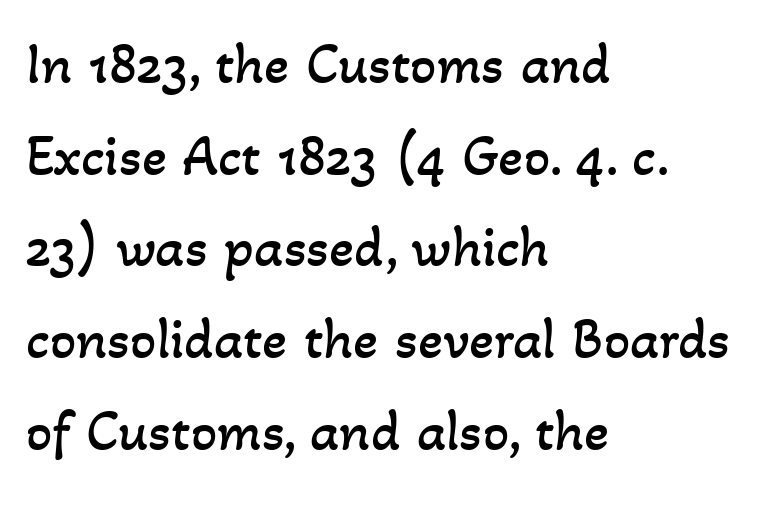
Q: Is the text bold? A: No.
Q: Is the text underlined? A: No.
Q: How is the paragraph aligned? A: Left-aligned.
Q: Is the spacing between letters normal or unusually wide? A: Normal.
Q: Is the spacing between lines tight, normal or loose? A: Normal.
Q: Width (condensed, normal, or wide)? A: Normal.
Q: Stroke contrast? A: Low.
Q: x-height? A: Small.
Q: Monospaced? A: No.
